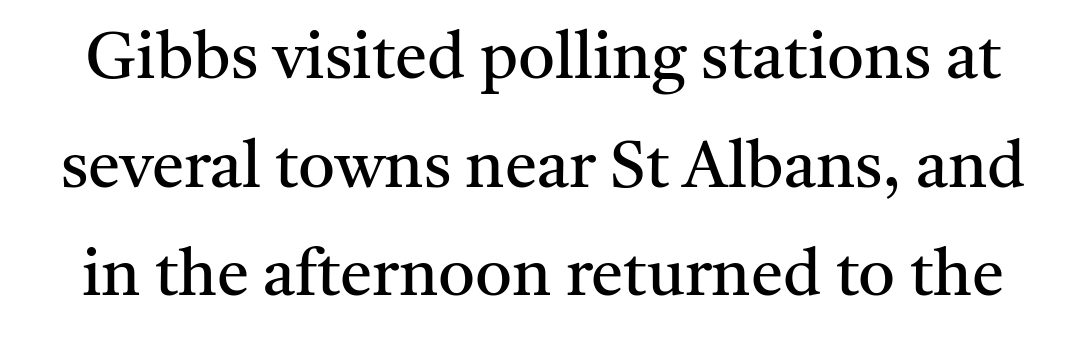
Q: Is the text bold? A: No.
Q: Is the text italic (slanted)? A: No, it is upright.
Q: Is the typeface a serif or a sans-serif typeface? A: Serif.
Q: Is the text underlined? A: No.
Q: Is the spacing between letters normal or unusually wide? A: Normal.
Q: Is the spacing between lines tight, normal or loose? A: Normal.
Q: Width (condensed, normal, or wide)? A: Normal.
Q: Stroke contrast? A: Medium.
Q: x-height? A: Medium.
Q: Monospaced? A: No.
